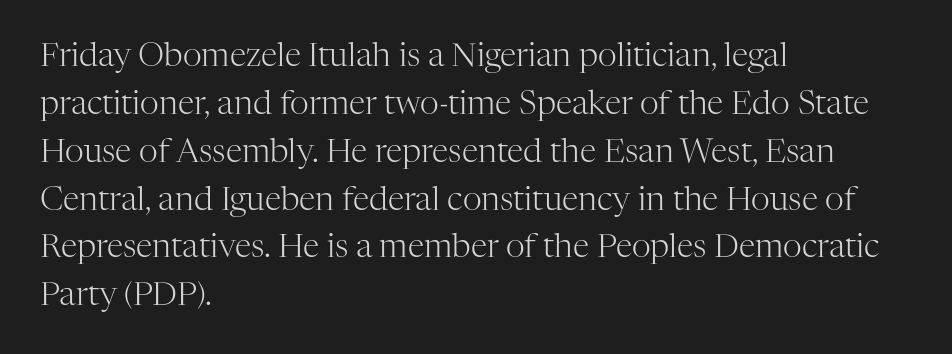
The image shows 33 px light serif type, upright; set left-aligned, normal line spacing (1.45x), normal letter spacing, not underlined; high stroke contrast and a medium x-height.
